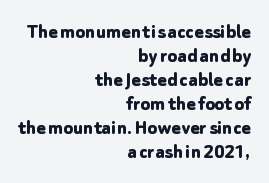
Compared with an ordinary text face, these strokes are far heavier — a full bold. Vertically, the passage feels compressed, each row crowding the next. Descenders are the only things crossing below the line. Is there any slant? The stems are plumb.
